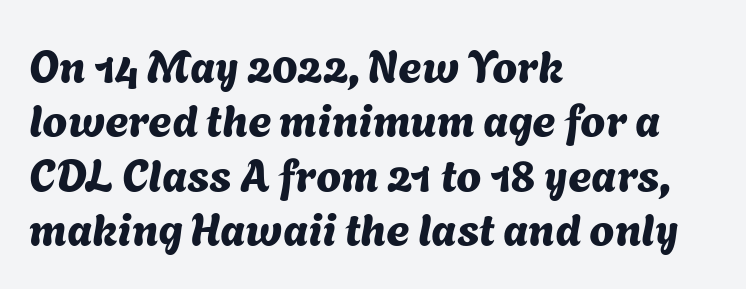
{"serif": "no", "width": "normal", "stroke_contrast": "medium", "x_height": "medium", "monospaced": "no", "underline": "no", "align": "left", "line_spacing_ratio": 1.21, "letter_spacing": "normal", "letter_spacing_em": 0.0, "glyph_px": 45}
